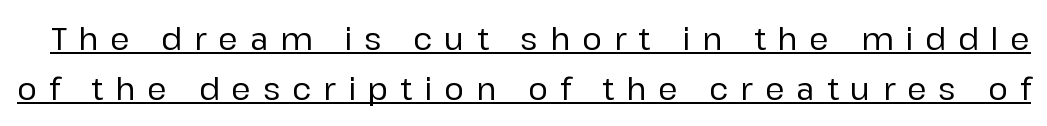
The image shows 30 px sans-serif type, upright; set normal line spacing (1.66x), unusually wide letter spacing (+0.4 em), underlined; low stroke contrast and a medium x-height.
